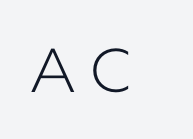
{"serif": "no", "italic": "no", "bold": "no", "weight": "light", "width": "normal", "stroke_contrast": "low", "x_height": "medium", "monospaced": "no", "underline": "no", "letter_spacing": "wide", "letter_spacing_em": 0.23, "glyph_px": 62}
